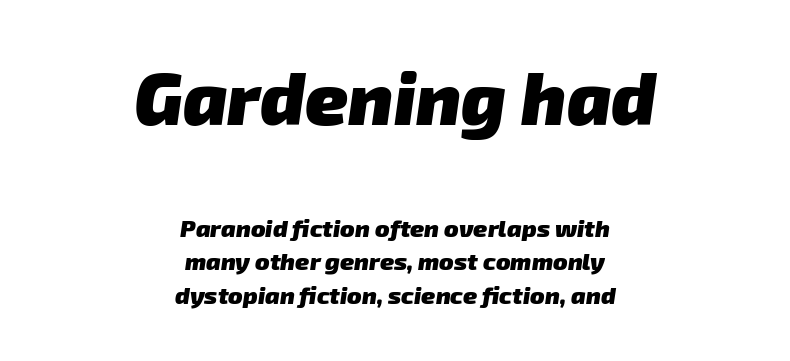
The image shows 73 px heavy sans-serif type; set centered, normal line spacing (1.4x), normal letter spacing, not underlined; the first (top) block is 3.04x larger; low stroke contrast and a medium x-height.
